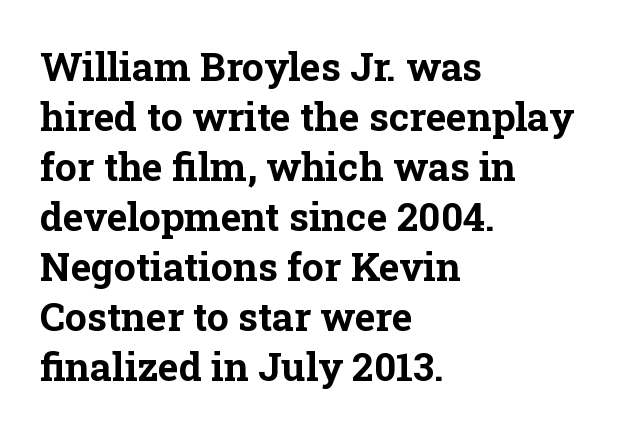
Q: Is the text bold? A: Yes.
Q: Is the text italic (slanted)? A: No, it is upright.
Q: Is the typeface a serif or a sans-serif typeface? A: Serif.
Q: Is the text underlined? A: No.
Q: How is the paragraph aligned? A: Left-aligned.
Q: Is the spacing between letters normal or unusually wide? A: Normal.
Q: Is the spacing between lines tight, normal or loose? A: Normal.
Q: Width (condensed, normal, or wide)? A: Normal.
Q: Stroke contrast? A: Low.
Q: x-height? A: Medium.
Q: Monospaced? A: No.
